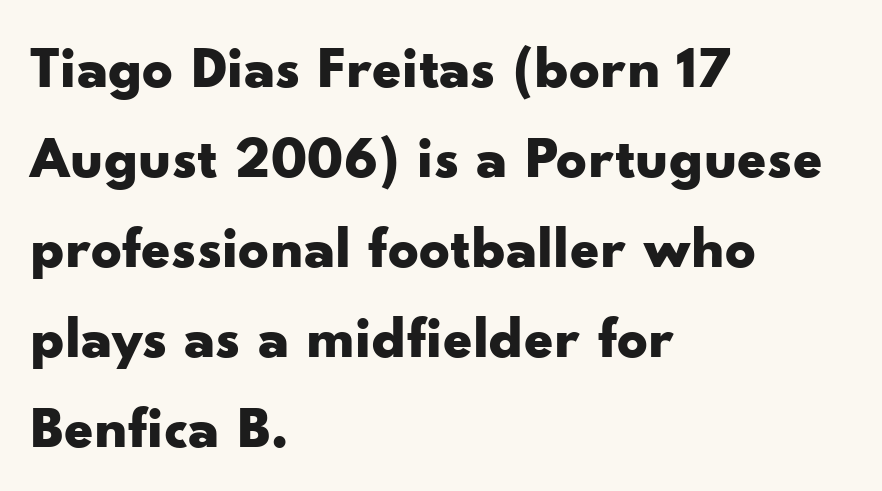
Q: Is the text bold? A: Yes.
Q: Is the text italic (slanted)? A: No, it is upright.
Q: Is the typeface a serif or a sans-serif typeface? A: Sans-serif.
Q: Is the text underlined? A: No.
Q: How is the paragraph aligned? A: Left-aligned.
Q: Is the spacing between letters normal or unusually wide? A: Normal.
Q: Is the spacing between lines tight, normal or loose? A: Normal.
Q: Width (condensed, normal, or wide)? A: Wide.
Q: Stroke contrast? A: Low.
Q: x-height? A: Small.
Q: Monospaced? A: No.
